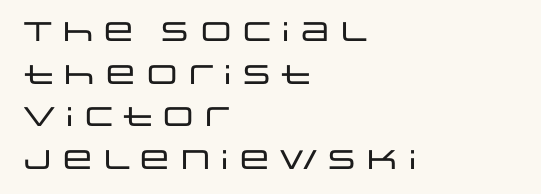
The image shows 27 px text type, upright; set left-aligned, normal line spacing (1.58x), normal letter spacing, not underlined.
